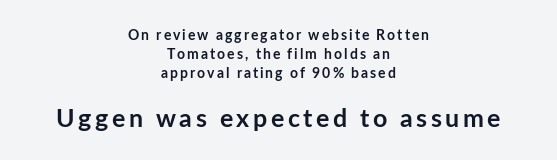
{"italic": "no", "bold": "yes", "underline": "no", "align": "center", "line_spacing": "normal", "line_spacing_ratio": 1.34, "larger_block": "second", "size_ratio": 1.79, "glyph_px": 25}
